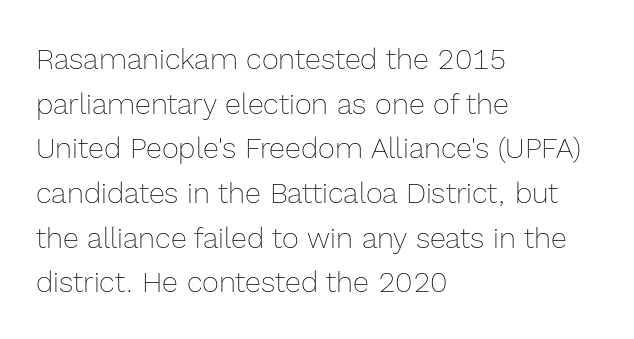
Q: Is the text bold? A: No.
Q: Is the text italic (slanted)? A: No, it is upright.
Q: Is the text underlined? A: No.
Q: How is the paragraph aligned? A: Left-aligned.
Q: Is the spacing between letters normal or unusually wide? A: Normal.
Q: Is the spacing between lines tight, normal or loose? A: Normal.
Q: Width (condensed, normal, or wide)? A: Normal.
Q: x-height? A: Medium.
Q: Monospaced? A: No.
